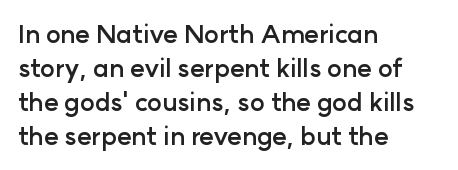
The image shows 25 px bold type, upright; set left-aligned, normal line spacing (1.36x), normal letter spacing, not underlined.
